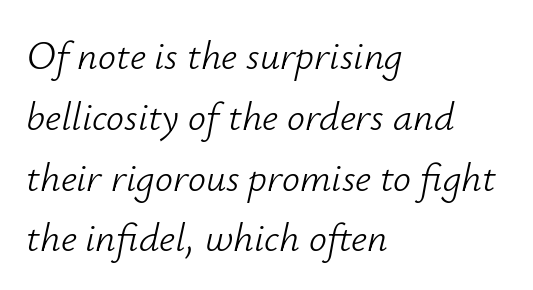
{"italic": "yes", "lean": "right", "slant_degrees": 12, "bold": "no", "weight": "light", "width": "normal", "stroke_contrast": "low", "x_height": "small", "monospaced": "no", "underline": "no", "align": "left", "line_spacing": "normal", "line_spacing_ratio": 1.52, "letter_spacing": "normal", "letter_spacing_em": 0.0, "glyph_px": 40}
